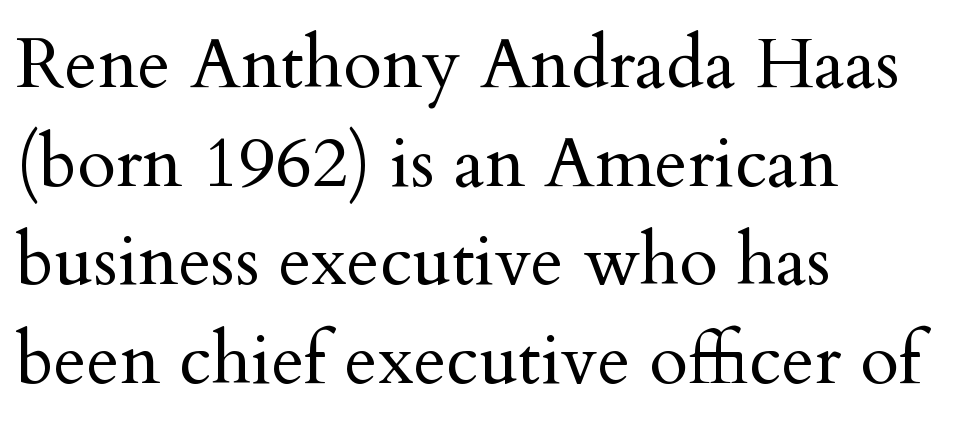
Q: Is the text bold? A: No.
Q: Is the text italic (slanted)? A: No, it is upright.
Q: Is the typeface a serif or a sans-serif typeface? A: Serif.
Q: Is the text underlined? A: No.
Q: How is the paragraph aligned? A: Left-aligned.
Q: Is the spacing between letters normal or unusually wide? A: Normal.
Q: Is the spacing between lines tight, normal or loose? A: Normal.
Q: Width (condensed, normal, or wide)? A: Normal.
Q: Stroke contrast? A: Medium.
Q: x-height? A: Small.
Q: Monospaced? A: No.
